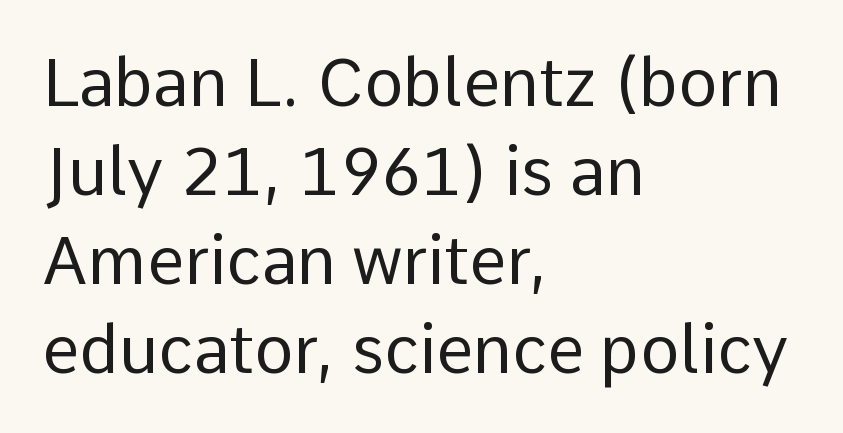
Q: Is the text bold? A: No.
Q: Is the text italic (slanted)? A: No, it is upright.
Q: Is the typeface a serif or a sans-serif typeface? A: Sans-serif.
Q: Is the text underlined? A: No.
Q: How is the paragraph aligned? A: Left-aligned.
Q: Is the spacing between letters normal or unusually wide? A: Normal.
Q: Is the spacing between lines tight, normal or loose? A: Normal.
Q: Width (condensed, normal, or wide)? A: Normal.
Q: Stroke contrast? A: Low.
Q: x-height? A: Medium.
Q: Monospaced? A: No.
